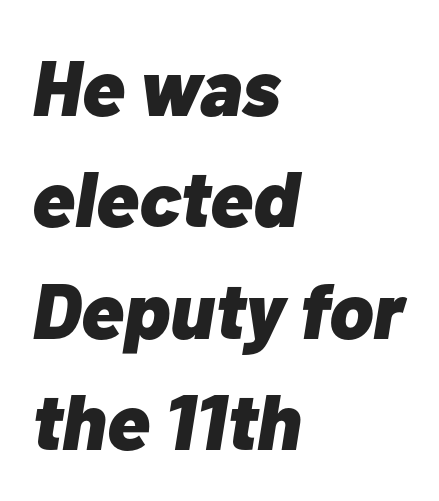
Q: Is the text bold? A: Yes.
Q: Is the text italic (slanted)? A: Yes, it leans right by about 10 degrees.
Q: Is the text underlined? A: No.
Q: How is the paragraph aligned? A: Left-aligned.
Q: Is the spacing between letters normal or unusually wide? A: Normal.
Q: Is the spacing between lines tight, normal or loose? A: Normal.
Q: Width (condensed, normal, or wide)? A: Normal.
Q: Stroke contrast? A: Low.
Q: x-height? A: Medium.
Q: Monospaced? A: No.
